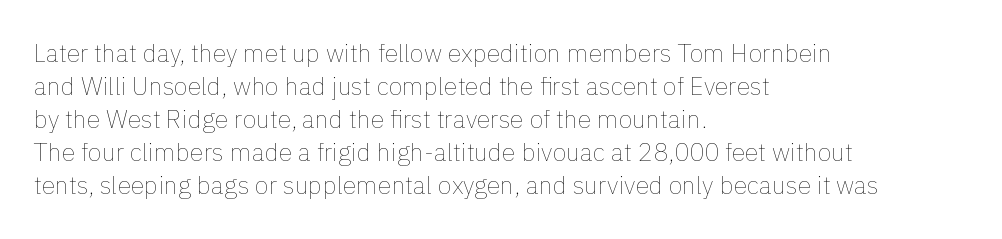
Q: Is the text bold? A: No.
Q: Is the text italic (slanted)? A: No, it is upright.
Q: Is the text underlined? A: No.
Q: How is the paragraph aligned? A: Left-aligned.
Q: Is the spacing between letters normal or unusually wide? A: Normal.
Q: Is the spacing between lines tight, normal or loose? A: Normal.
